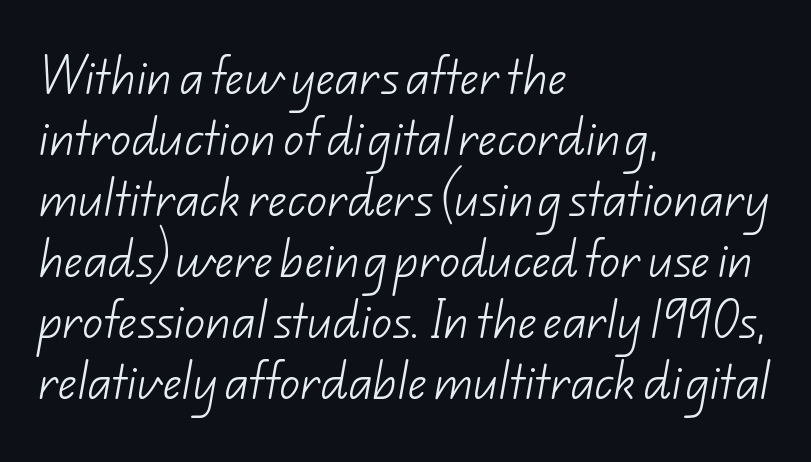
The image shows 41 px light sans-serif type; set left-aligned, normal line spacing (1.49x), normal letter spacing, not underlined; low stroke contrast and a small x-height.
